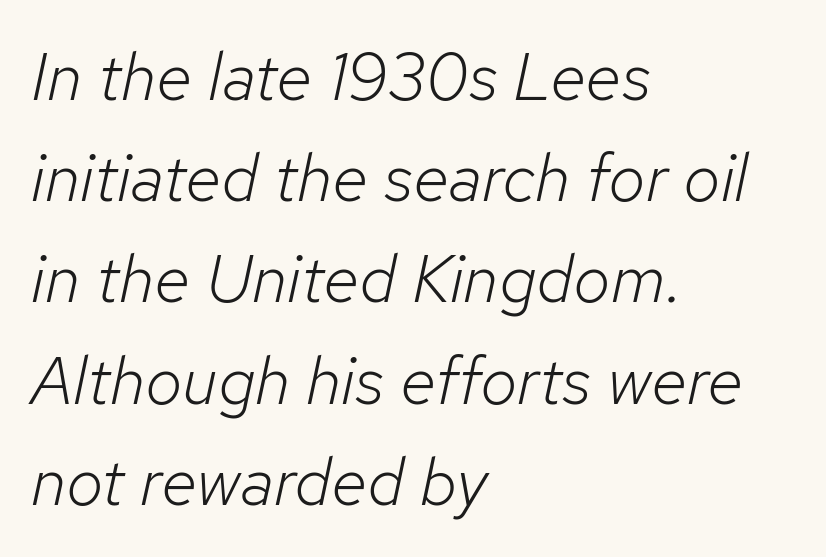
The image shows 67 px light type, italic (leaning right); set left-aligned, normal line spacing (1.51x), normal letter spacing, not underlined; low stroke contrast and a medium x-height.
